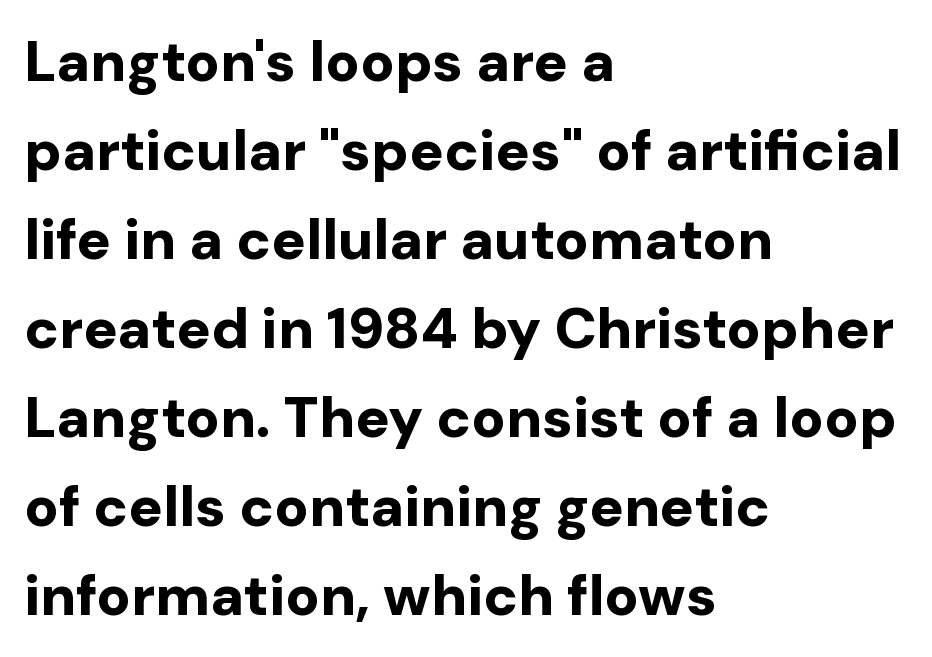
{"serif": "no", "italic": "no", "bold": "yes", "weight": "bold", "width": "normal", "stroke_contrast": "low", "x_height": "medium", "monospaced": "no", "underline": "no", "align": "left", "line_spacing": "normal", "line_spacing_ratio": 1.56, "letter_spacing": "normal", "letter_spacing_em": 0.0, "glyph_px": 57}
